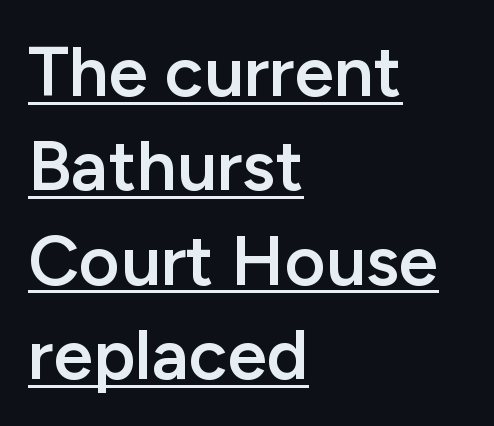
The image shows 71 px semibold sans-serif type, upright; set left-aligned, normal line spacing (1.33x), normal letter spacing, underlined; low stroke contrast and a medium x-height.
